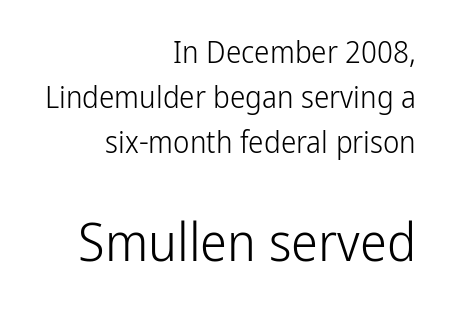
Q: Is the text bold? A: No.
Q: Is the text italic (slanted)? A: No, it is upright.
Q: Is the typeface a serif or a sans-serif typeface? A: Sans-serif.
Q: Is the text underlined? A: No.
Q: How is the paragraph aligned? A: Right-aligned.
Q: Is the spacing between letters normal or unusually wide? A: Normal.
Q: Is the spacing between lines tight, normal or loose? A: Normal.
Q: Which block of text is set in a larger size, the first (top) or the second (bottom)? A: The second (bottom) one.
Q: Width (condensed, normal, or wide)? A: Condensed.
Q: Stroke contrast? A: Low.
Q: x-height? A: Medium.
Q: Monospaced? A: No.
